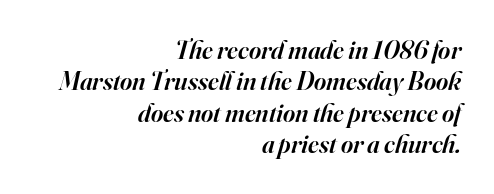
Q: Is the text bold? A: Semi-bold.
Q: Is the text italic (slanted)? A: Yes, it leans right by about 16 degrees.
Q: Is the text underlined? A: No.
Q: How is the paragraph aligned? A: Right-aligned.
Q: Is the spacing between letters normal or unusually wide? A: Normal.
